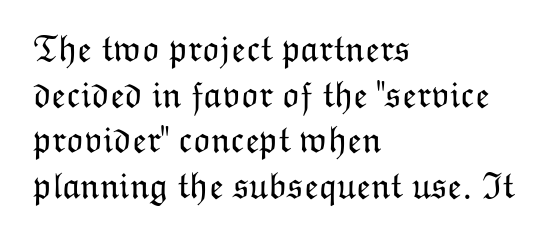
{"italic": "no", "bold": "no", "weight": "light", "width": "normal", "stroke_contrast": "low", "x_height": "medium", "monospaced": "no", "underline": "no", "align": "left", "line_spacing_ratio": 1.23, "letter_spacing": "normal", "letter_spacing_em": 0.0, "glyph_px": 37}
